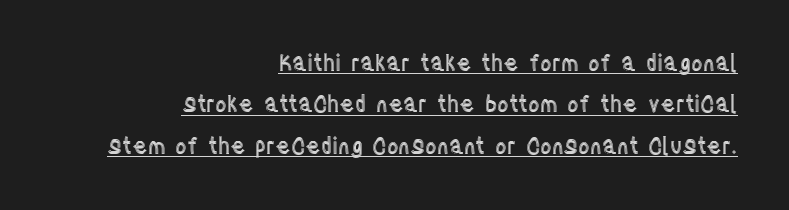
Q: Is the text italic (slanted)? A: No, it is upright.
Q: Is the text underlined? A: Yes.
Q: How is the paragraph aligned? A: Right-aligned.
Q: Is the spacing between letters normal or unusually wide? A: Normal.
